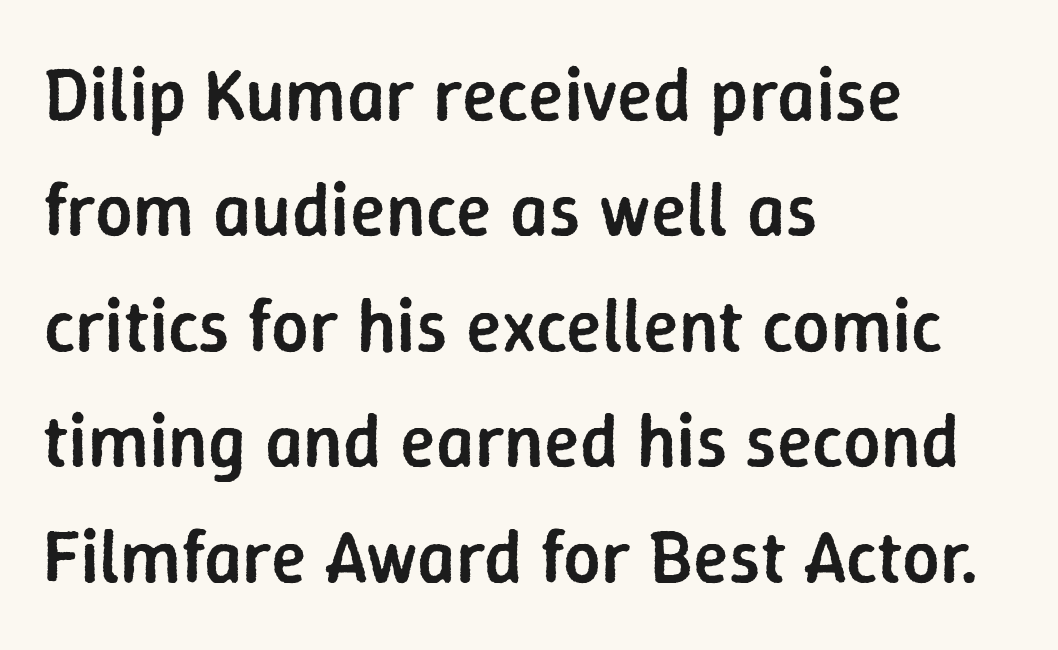
{"serif": "no", "italic": "no", "bold": "semi", "weight": "semibold", "width": "normal", "stroke_contrast": "low", "x_height": "medium", "monospaced": "no", "underline": "no", "align": "left", "line_spacing": "normal", "line_spacing_ratio": 1.56, "letter_spacing": "normal", "letter_spacing_em": 0.0, "glyph_px": 74}
